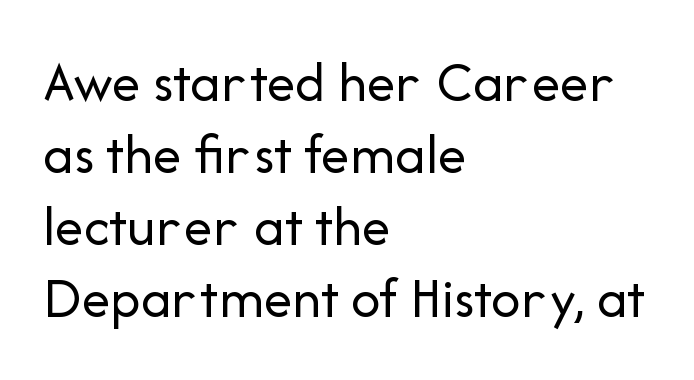
The image shows 58 px regular-weight sans-serif type, upright; set left-aligned, line spacing 1.24x, normal letter spacing, not underlined; low stroke contrast and a medium x-height.
